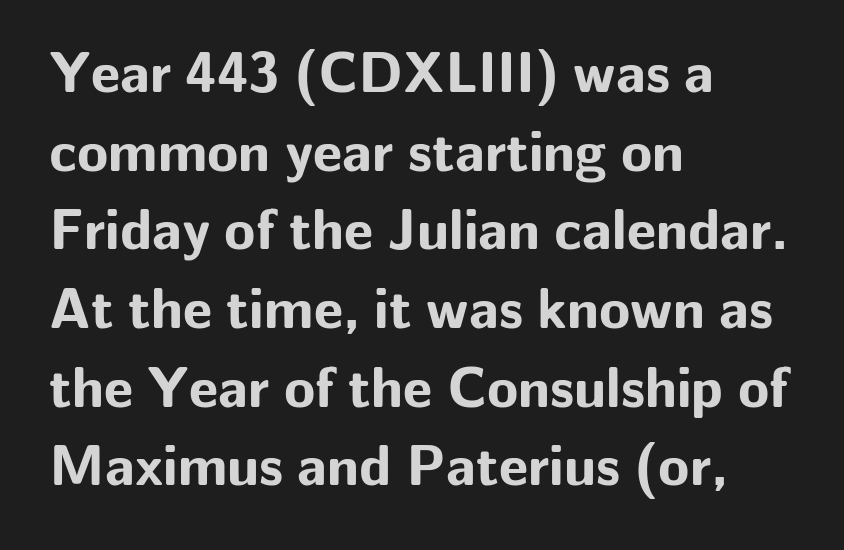
{"serif": "no", "italic": "no", "bold": "yes", "weight": "bold", "width": "normal", "stroke_contrast": "low", "x_height": "medium", "monospaced": "no", "underline": "no", "align": "left", "line_spacing": "normal", "line_spacing_ratio": 1.38, "letter_spacing": "normal", "letter_spacing_em": 0.0, "glyph_px": 57}
